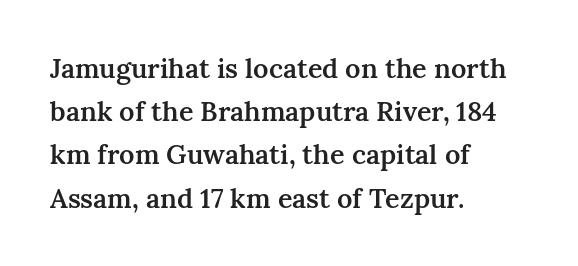
Letter spacing: default. The rendering uses a semibold face; strokes are thickened but not to full bold. Visually the block forms a straight wall on the left and a jagged coastline on the right. The foot of each line stays bare and open.
